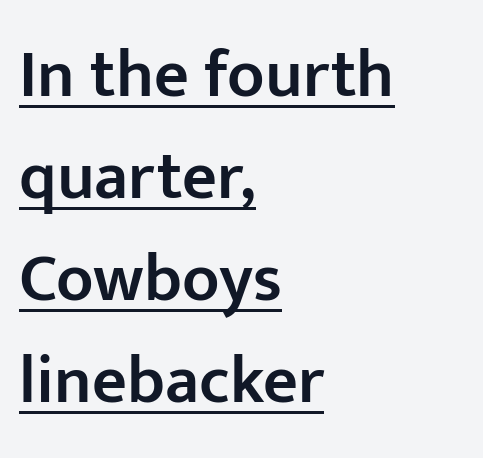
{"serif": "no", "italic": "no", "bold": "semi", "weight": "semibold", "width": "normal", "stroke_contrast": "low", "x_height": "medium", "monospaced": "no", "underline": "yes", "align": "left", "line_spacing": "normal", "line_spacing_ratio": 1.5, "letter_spacing": "normal", "letter_spacing_em": 0.0, "glyph_px": 68}
